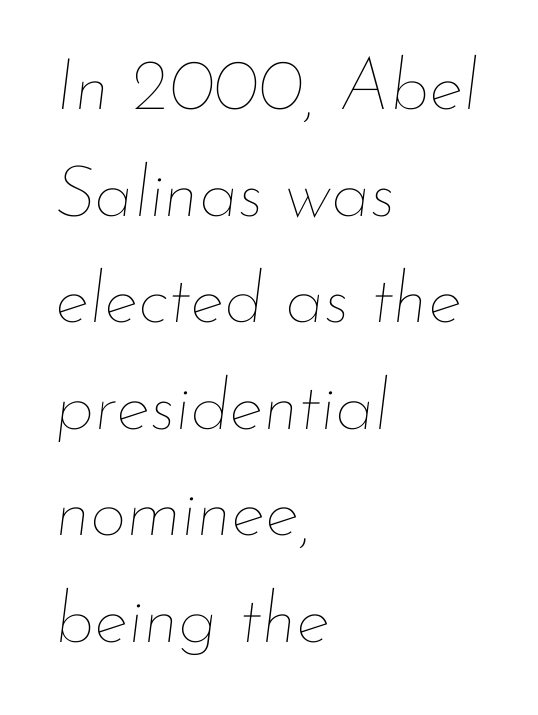
Q: Is the text bold? A: No.
Q: Is the text italic (slanted)? A: Yes, it leans right by about 7 degrees.
Q: Is the text underlined? A: No.
Q: How is the paragraph aligned? A: Left-aligned.
Q: Is the spacing between letters normal or unusually wide? A: Normal.
Q: Is the spacing between lines tight, normal or loose? A: Normal.
Q: Width (condensed, normal, or wide)? A: Normal.
Q: Stroke contrast? A: Low.
Q: x-height? A: Small.
Q: Monospaced? A: No.
